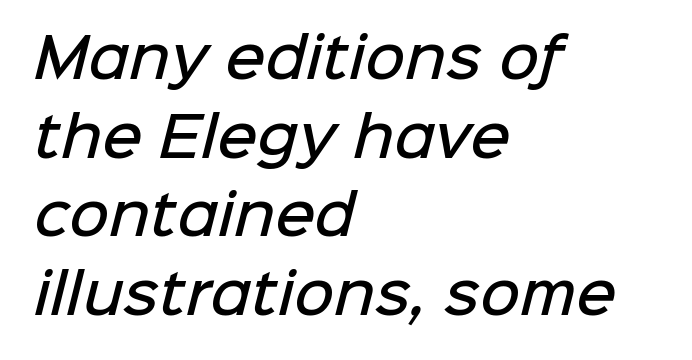
Q: Is the text bold? A: Semi-bold.
Q: Is the typeface a serif or a sans-serif typeface? A: Sans-serif.
Q: Is the text underlined? A: No.
Q: How is the paragraph aligned? A: Left-aligned.
Q: Is the spacing between letters normal or unusually wide? A: Normal.
Q: Is the spacing between lines tight, normal or loose? A: Normal.
Q: Width (condensed, normal, or wide)? A: Normal.
Q: Stroke contrast? A: Low.
Q: x-height? A: Medium.
Q: Monospaced? A: No.
